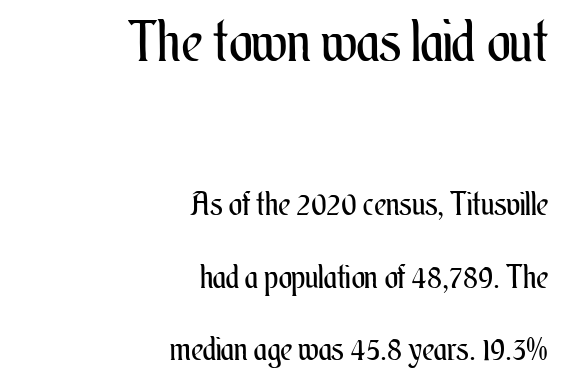
{"italic": "no", "bold": "no", "weight": "regular", "width": "condensed", "stroke_contrast": "medium", "x_height": "small", "monospaced": "no", "underline": "no", "align": "right", "line_spacing": "loose", "line_spacing_ratio": 2.27, "letter_spacing": "normal", "letter_spacing_em": 0.0, "larger_block": "first", "size_ratio": 1.75, "glyph_px": 56}
